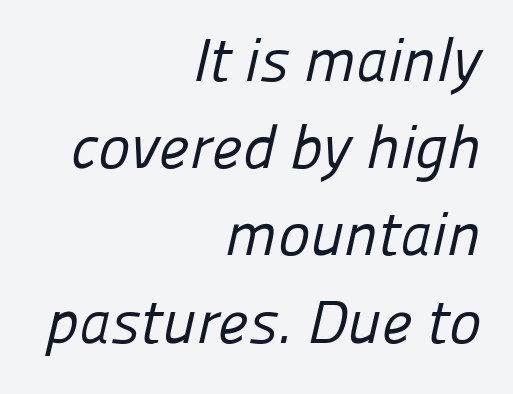
{"serif": "no", "bold": "no", "weight": "regular", "width": "normal", "stroke_contrast": "low", "x_height": "medium", "monospaced": "no", "underline": "no", "align": "right", "line_spacing": "normal", "line_spacing_ratio": 1.43, "letter_spacing": "normal", "letter_spacing_em": 0.0, "glyph_px": 61}
